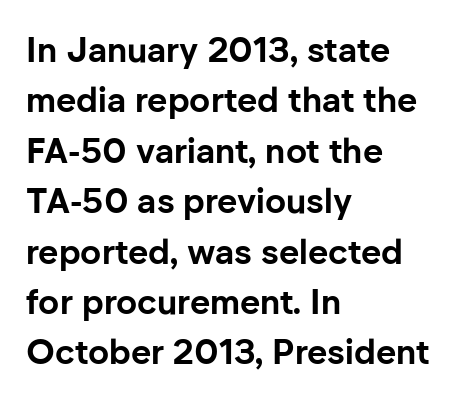
Q: Is the text bold? A: Yes.
Q: Is the text italic (slanted)? A: No, it is upright.
Q: Is the typeface a serif or a sans-serif typeface? A: Sans-serif.
Q: Is the text underlined? A: No.
Q: How is the paragraph aligned? A: Left-aligned.
Q: Is the spacing between letters normal or unusually wide? A: Normal.
Q: Is the spacing between lines tight, normal or loose? A: Normal.
Q: Width (condensed, normal, or wide)? A: Normal.
Q: Stroke contrast? A: Low.
Q: x-height? A: Medium.
Q: Monospaced? A: No.
